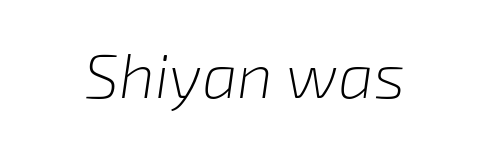
The image shows 63 px light type, italic (leaning right); set normal letter spacing, not underlined; low stroke contrast and a medium x-height.
